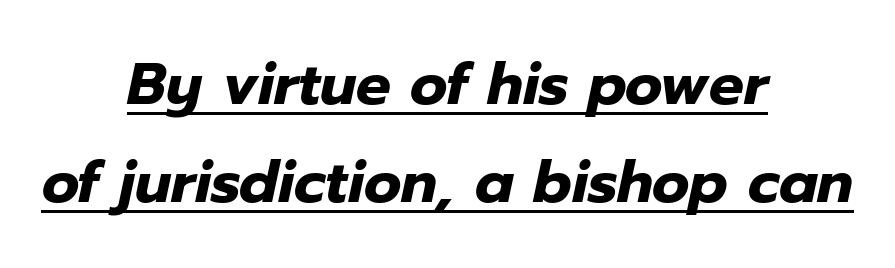
{"italic": "yes", "lean": "right", "slant_degrees": 12, "bold": "yes", "weight": "heavy", "width": "normal", "stroke_contrast": "low", "x_height": "medium", "monospaced": "no", "underline": "yes", "align": "center", "line_spacing": "normal", "line_spacing_ratio": 1.69, "letter_spacing": "normal", "letter_spacing_em": 0.0, "glyph_px": 58}
